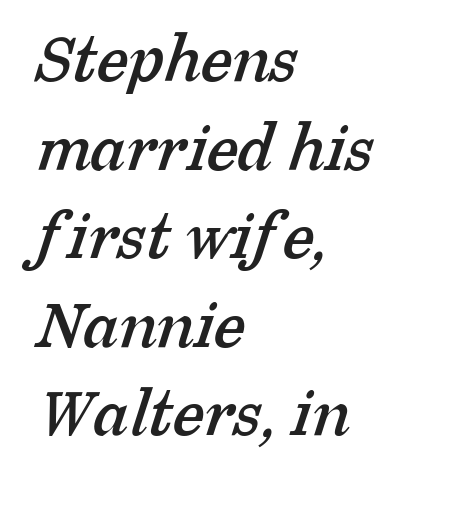
The image shows 72 px serif type; set left-aligned, line spacing 1.23x, normal letter spacing, not underlined; low stroke contrast and a medium x-height.
